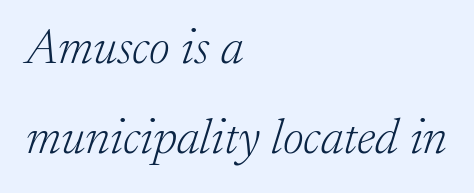
The image shows 50 px light serif type, italic (leaning right); set left-aligned, line spacing 1.8x, normal letter spacing, not underlined; low stroke contrast and a medium x-height.
